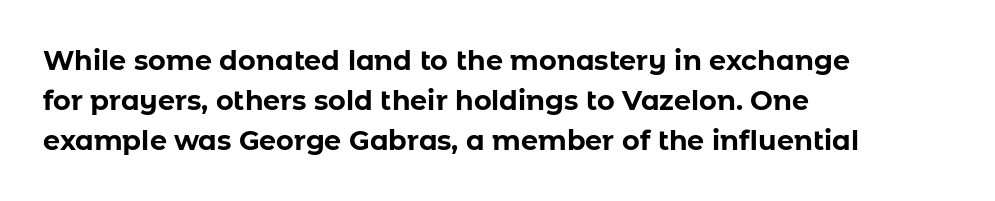
The image shows 27 px bold type, upright; set left-aligned, normal line spacing (1.49x), normal letter spacing, not underlined.
